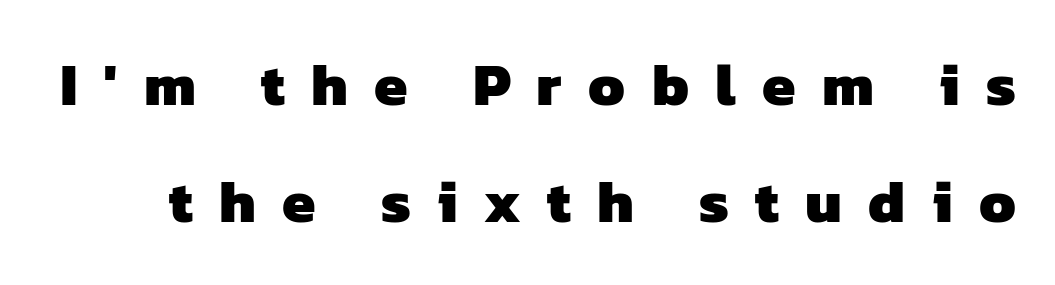
Q: Is the text bold? A: Yes.
Q: Is the typeface a serif or a sans-serif typeface? A: Sans-serif.
Q: Is the text underlined? A: No.
Q: Is the spacing between letters normal or unusually wide? A: Unusually wide.
Q: Is the spacing between lines tight, normal or loose? A: Loose.
Q: Width (condensed, normal, or wide)? A: Normal.
Q: Stroke contrast? A: Low.
Q: x-height? A: Medium.
Q: Monospaced? A: No.
